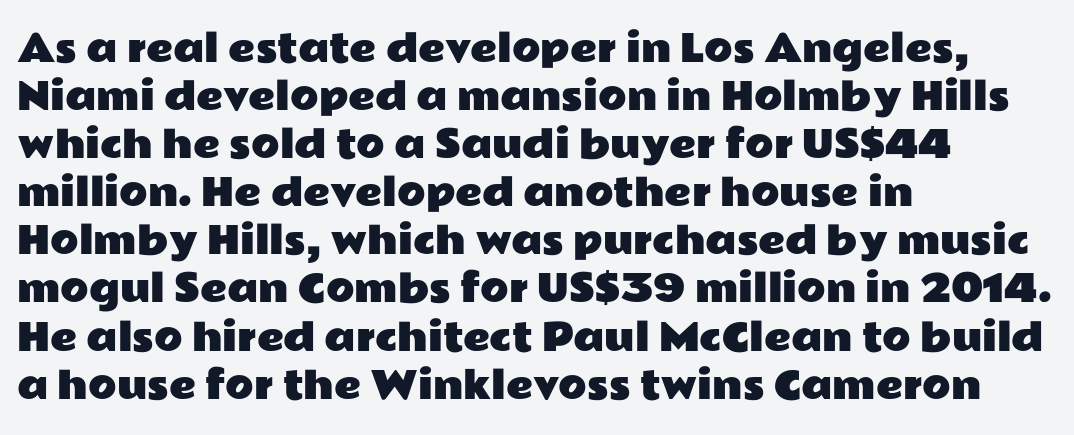
Q: Is the text italic (slanted)? A: No, it is upright.
Q: Is the typeface a serif or a sans-serif typeface? A: Sans-serif.
Q: Is the text underlined? A: No.
Q: How is the paragraph aligned? A: Left-aligned.
Q: Is the spacing between letters normal or unusually wide? A: Normal.
Q: Is the spacing between lines tight, normal or loose? A: Normal.
Q: Width (condensed, normal, or wide)? A: Wide.
Q: Stroke contrast? A: Low.
Q: x-height? A: Medium.
Q: Monospaced? A: No.
